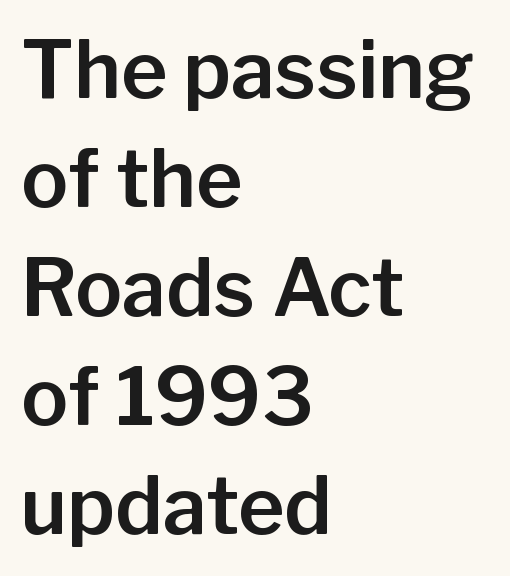
The image shows 79 px sans-serif type, upright; set left-aligned, normal line spacing (1.38x), normal letter spacing, not underlined; low stroke contrast and a medium x-height.
